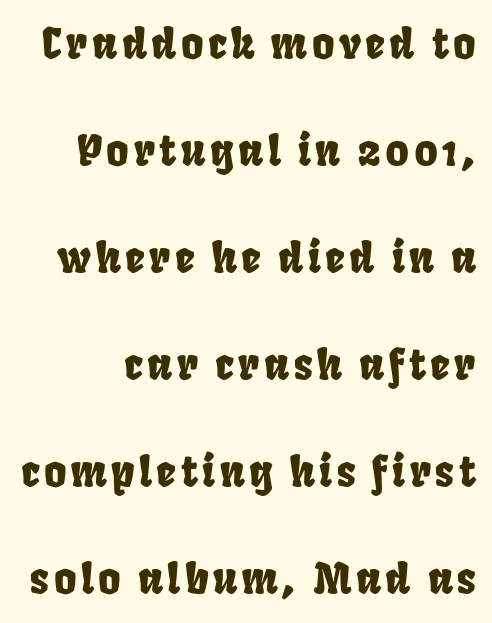
A bare baseline throughout the passage. A sans-serif font was chosen for this passage. How would I describe the line gaps? Wide and relaxed. Looks like regular typesetting: each glyph gets only the width it needs.
